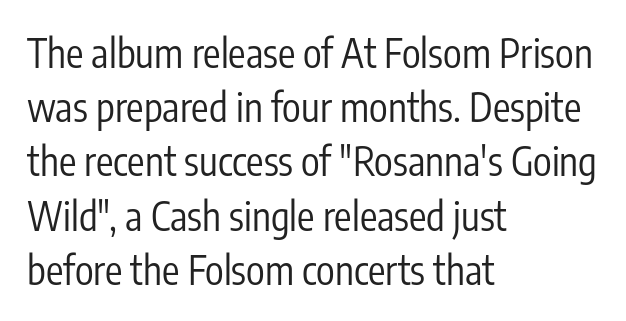
{"serif": "no", "italic": "no", "bold": "no", "weight": "regular", "width": "condensed", "stroke_contrast": "low", "x_height": "medium", "monospaced": "no", "underline": "no", "align": "left", "line_spacing": "normal", "line_spacing_ratio": 1.39, "letter_spacing": "normal", "letter_spacing_em": 0.0, "glyph_px": 39}
